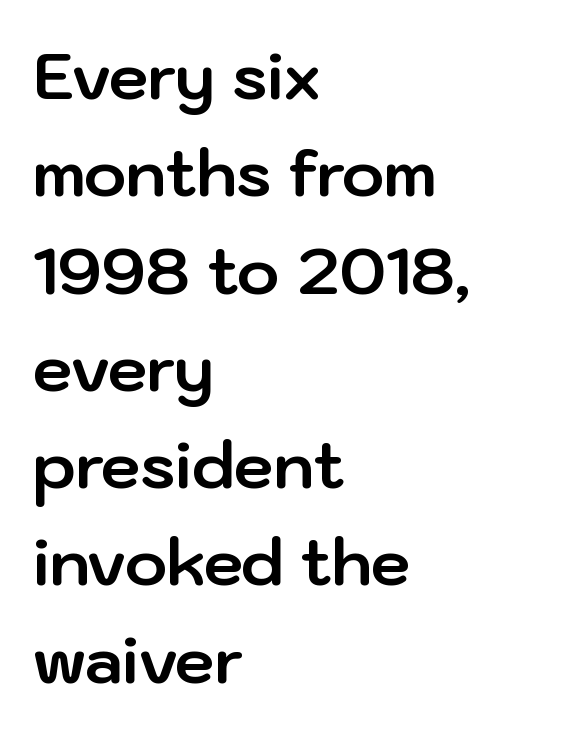
Q: Is the text bold? A: Yes.
Q: Is the text italic (slanted)? A: No, it is upright.
Q: Is the typeface a serif or a sans-serif typeface? A: Sans-serif.
Q: Is the text underlined? A: No.
Q: How is the paragraph aligned? A: Left-aligned.
Q: Is the spacing between letters normal or unusually wide? A: Normal.
Q: Is the spacing between lines tight, normal or loose? A: Normal.
Q: Width (condensed, normal, or wide)? A: Normal.
Q: Stroke contrast? A: Low.
Q: x-height? A: Medium.
Q: Monospaced? A: No.
